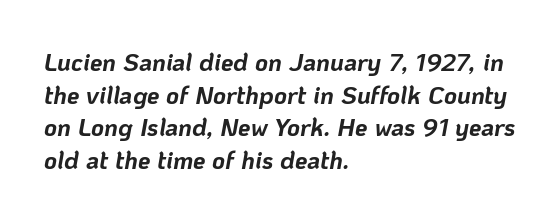
Q: Is the text bold? A: Yes.
Q: Is the text italic (slanted)? A: Yes, it leans right by about 10 degrees.
Q: Is the text underlined? A: No.
Q: How is the paragraph aligned? A: Left-aligned.
Q: Is the spacing between letters normal or unusually wide? A: Normal.
Q: Is the spacing between lines tight, normal or loose? A: Normal.
